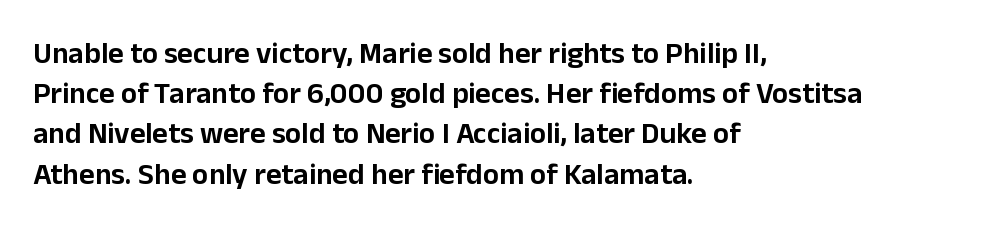
A typesetter would mark this as roman, not italic. The ragged edge is on the right, which tells us the setting is flush left. The lines sit at an ordinary, default distance from one another. The face used here is a sans, in the tradition of grotesques and geometrics.
